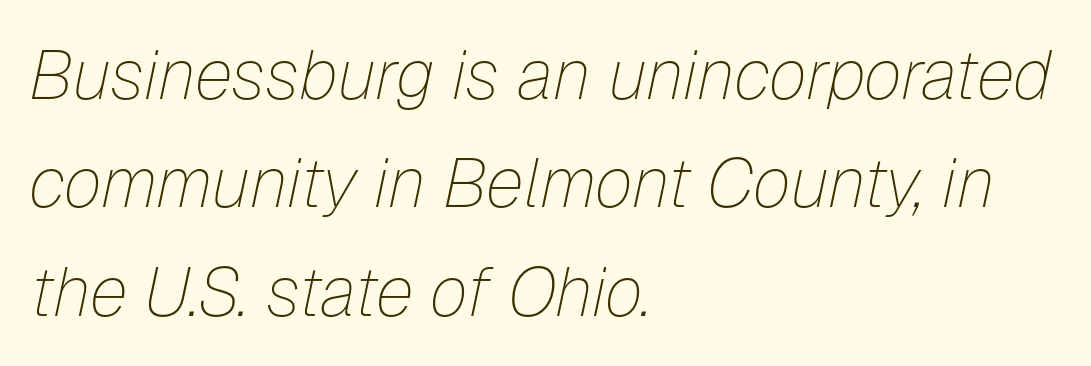
Caption: standard tracking, unaltered. No extra ink here — the face is not bold. Underlining? Definitely not there. A normal amount of white space separates one row of letters from the next.
